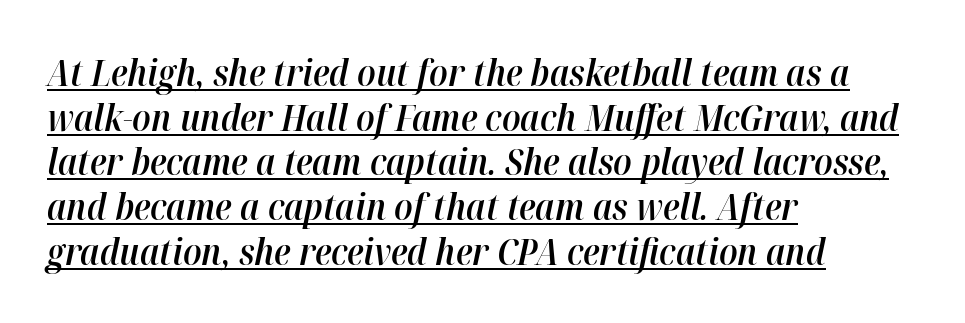
Here the glyphs are tracked normally, forming tight word shapes. The passage is arranged the way most books set body copy — flush left. Somebody hit Ctrl+U on this one — the words are underlined. Is this a fixed-width face? No — the glyphs have proportional, varying widths. Heft: intermediate — a semibold. Compared with ordinary roman type, these characters are visibly tilted.
